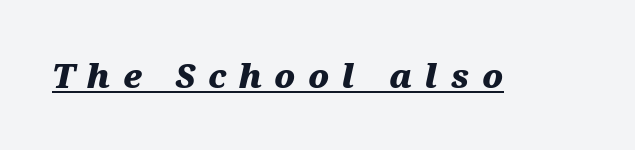
The image shows 33 px heavy, wide type, italic (leaning right); set unusually wide letter spacing (+0.38 em), underlined; medium stroke contrast and a medium x-height.
